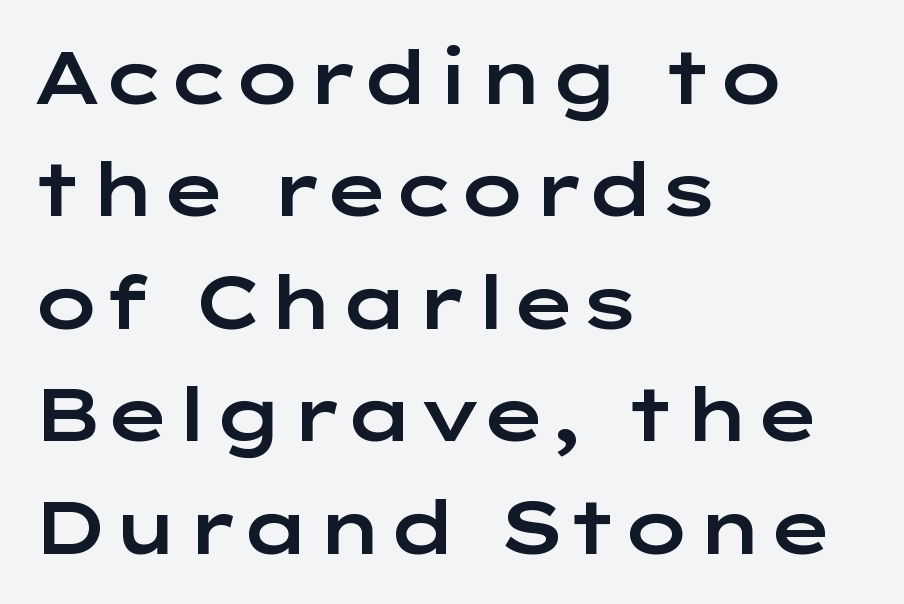
{"serif": "no", "italic": "no", "width": "wide", "stroke_contrast": "low", "x_height": "medium", "monospaced": "no", "underline": "no", "align": "left", "line_spacing": "normal", "line_spacing_ratio": 1.54, "letter_spacing": "normal", "letter_spacing_em": 0.0, "glyph_px": 73}
